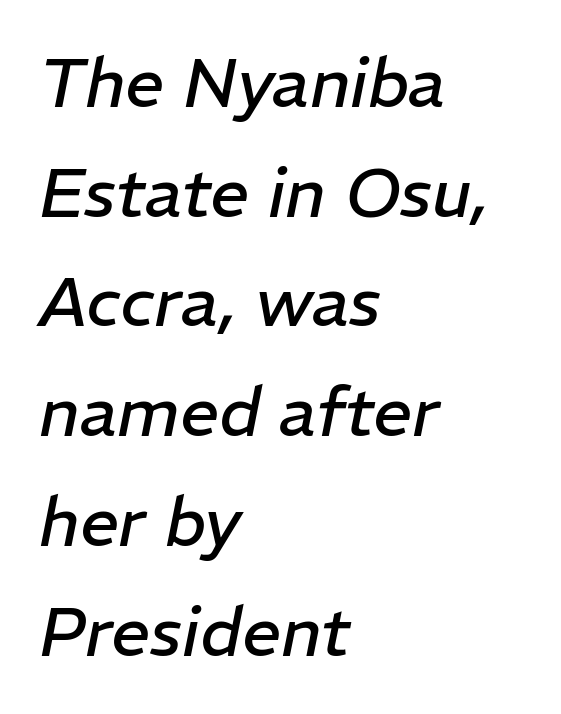
Q: Is the text bold? A: No.
Q: Is the text italic (slanted)? A: Yes, it leans right by about 11 degrees.
Q: Is the text underlined? A: No.
Q: How is the paragraph aligned? A: Left-aligned.
Q: Is the spacing between letters normal or unusually wide? A: Normal.
Q: Is the spacing between lines tight, normal or loose? A: Normal.
Q: Width (condensed, normal, or wide)? A: Normal.
Q: Stroke contrast? A: Low.
Q: x-height? A: Medium.
Q: Monospaced? A: No.
